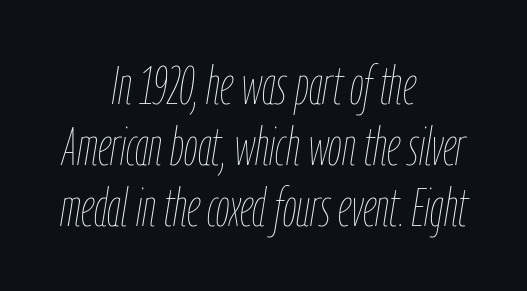
The image shows 54 px thin, condensed type, italic (leaning right); set centered, tight line spacing (1.13x), normal letter spacing, not underlined; low stroke contrast and a medium x-height.
